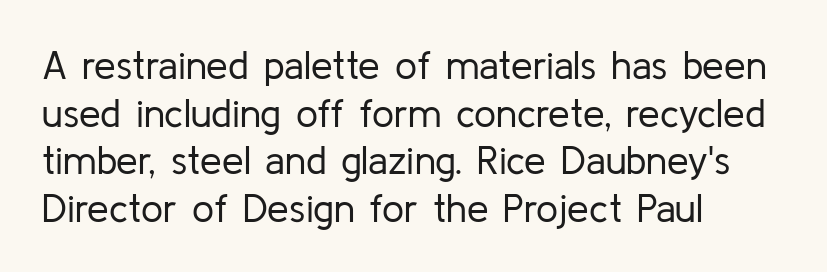
Q: Is the text bold? A: No.
Q: Is the text italic (slanted)? A: No, it is upright.
Q: Is the typeface a serif or a sans-serif typeface? A: Sans-serif.
Q: Is the text underlined? A: No.
Q: How is the paragraph aligned? A: Left-aligned.
Q: Is the spacing between letters normal or unusually wide? A: Normal.
Q: Width (condensed, normal, or wide)? A: Normal.
Q: Stroke contrast? A: Low.
Q: x-height? A: Medium.
Q: Monospaced? A: No.
